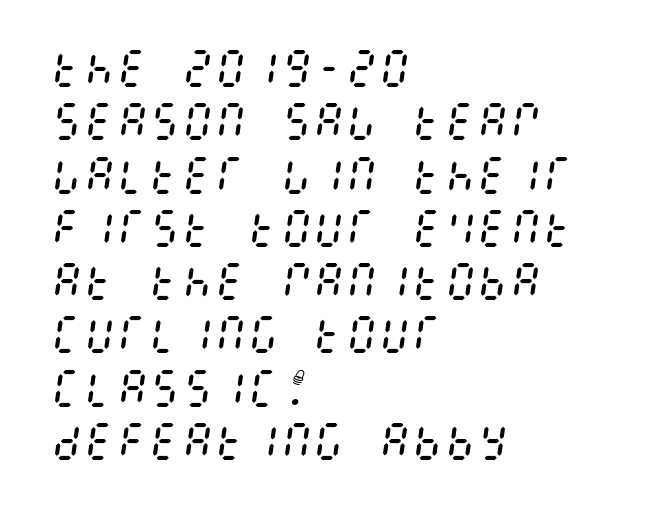
The image shows 41 px regular-weight, condensed type, italic (leaning right); set left-aligned, normal line spacing (1.3x), normal letter spacing, not underlined; medium stroke contrast and a large x-height.
